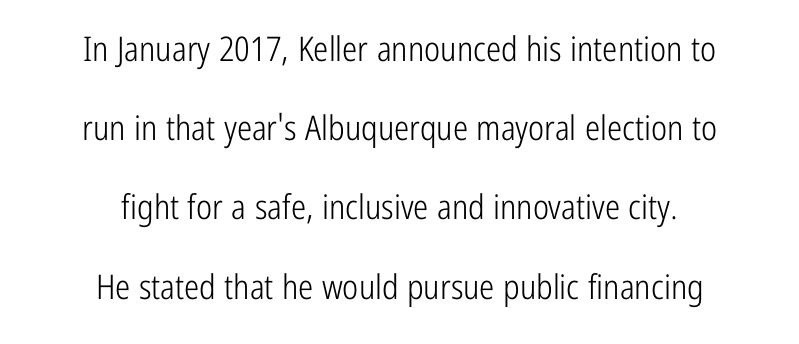
Q: Is the text bold? A: No.
Q: Is the text italic (slanted)? A: No, it is upright.
Q: Is the typeface a serif or a sans-serif typeface? A: Sans-serif.
Q: Is the text underlined? A: No.
Q: How is the paragraph aligned? A: Centered.
Q: Is the spacing between letters normal or unusually wide? A: Normal.
Q: Is the spacing between lines tight, normal or loose? A: Loose.
Q: Width (condensed, normal, or wide)? A: Condensed.
Q: Stroke contrast? A: Low.
Q: x-height? A: Medium.
Q: Monospaced? A: No.
